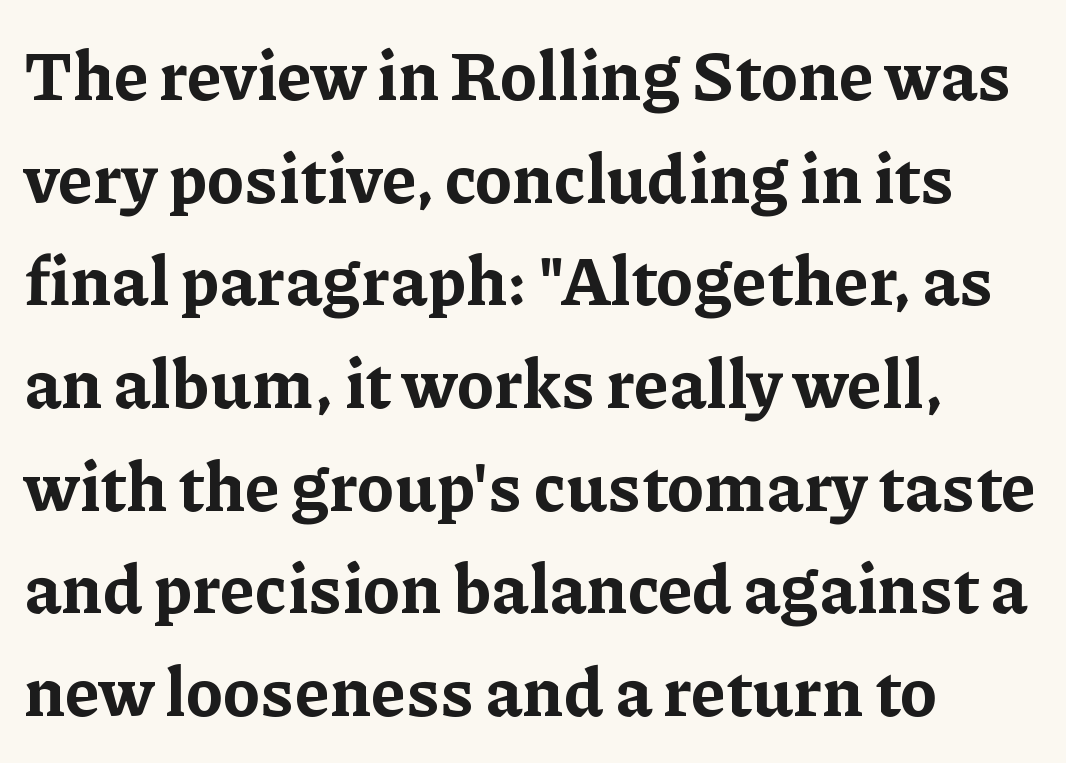
The letters sit at their default tracking, neither squeezed nor spread. Serif or sans? Serif — the stroke terminals have little feet. Tall strokes in this sample are plumb rather than angled. Notice how descenders clear the ascenders below comfortably — that's standard leading. A typesetter would call this proportional, since set widths differ per character.
